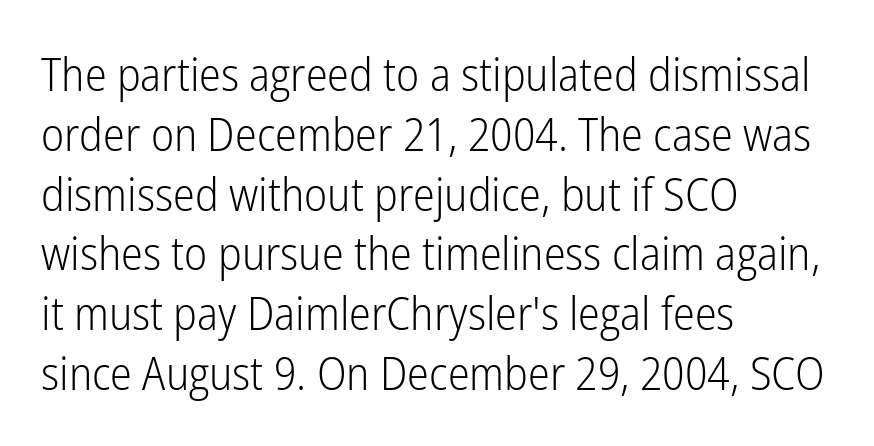
{"serif": "no", "italic": "no", "bold": "no", "weight": "light", "width": "condensed", "stroke_contrast": "low", "x_height": "medium", "monospaced": "no", "underline": "no", "align": "left", "line_spacing": "normal", "line_spacing_ratio": 1.3, "letter_spacing": "normal", "letter_spacing_em": 0.0, "glyph_px": 46}
